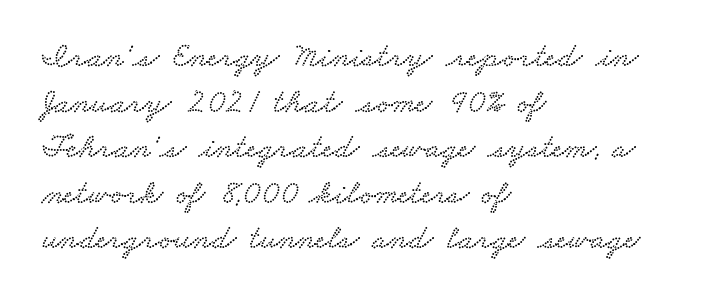
{"serif": "yes", "width": "wide", "stroke_contrast": "low", "x_height": "small", "monospaced": "no", "underline": "no", "align": "left", "line_spacing": "normal", "line_spacing_ratio": 1.34, "letter_spacing": "normal", "letter_spacing_em": 0.0, "glyph_px": 34}
